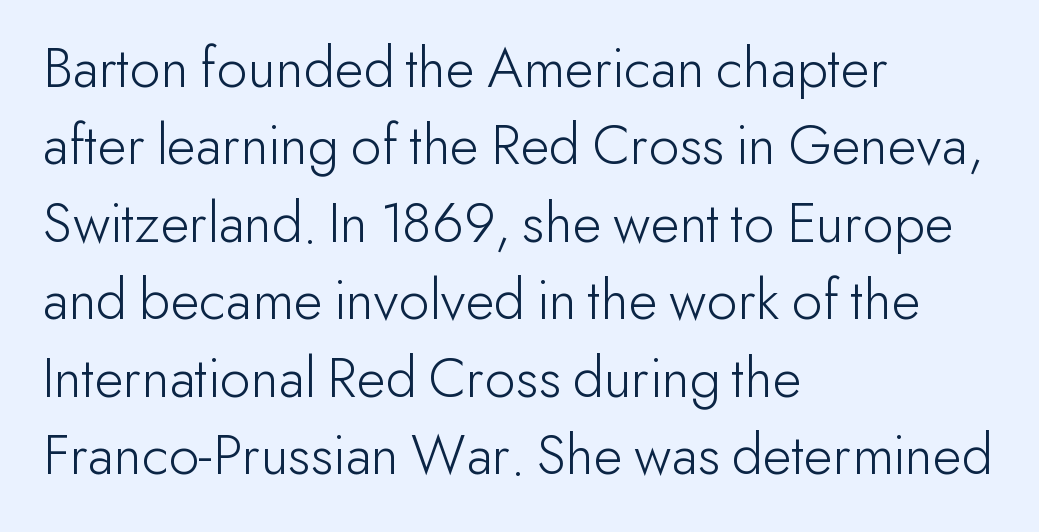
{"serif": "no", "italic": "no", "bold": "no", "weight": "light", "width": "normal", "stroke_contrast": "low", "x_height": "small", "monospaced": "no", "underline": "no", "align": "left", "line_spacing": "normal", "line_spacing_ratio": 1.29, "letter_spacing": "normal", "letter_spacing_em": 0.0, "glyph_px": 60}
